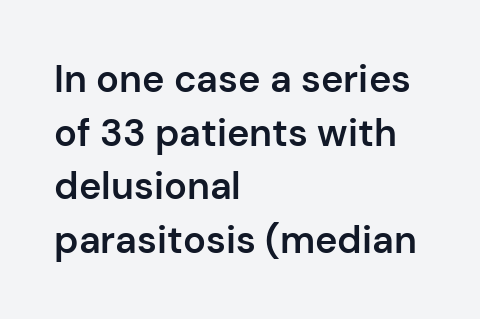
The image shows 38 px semibold sans-serif type, upright; set left-aligned, normal line spacing (1.41x), normal letter spacing, not underlined; low stroke contrast and a medium x-height.
